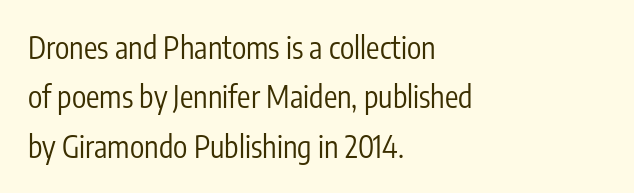
{"serif": "no", "italic": "no", "bold": "no", "weight": "regular", "width": "condensed", "stroke_contrast": "low", "x_height": "medium", "monospaced": "no", "underline": "no", "align": "left", "line_spacing": "normal", "line_spacing_ratio": 1.65, "letter_spacing": "normal", "letter_spacing_em": 0.0, "glyph_px": 30}
